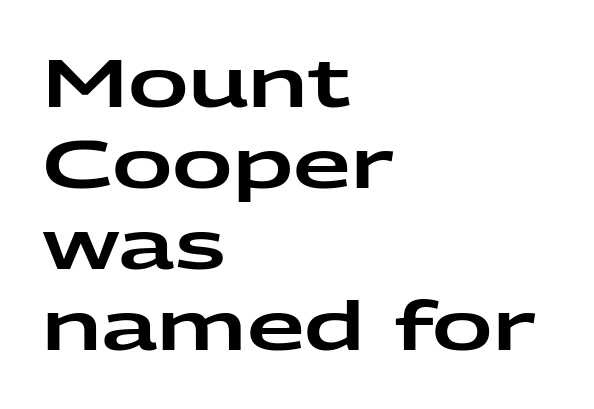
{"serif": "no", "italic": "no", "width": "wide", "stroke_contrast": "low", "x_height": "medium", "monospaced": "no", "underline": "no", "align": "left", "line_spacing_ratio": 1.21, "letter_spacing": "normal", "letter_spacing_em": 0.0, "glyph_px": 67}
